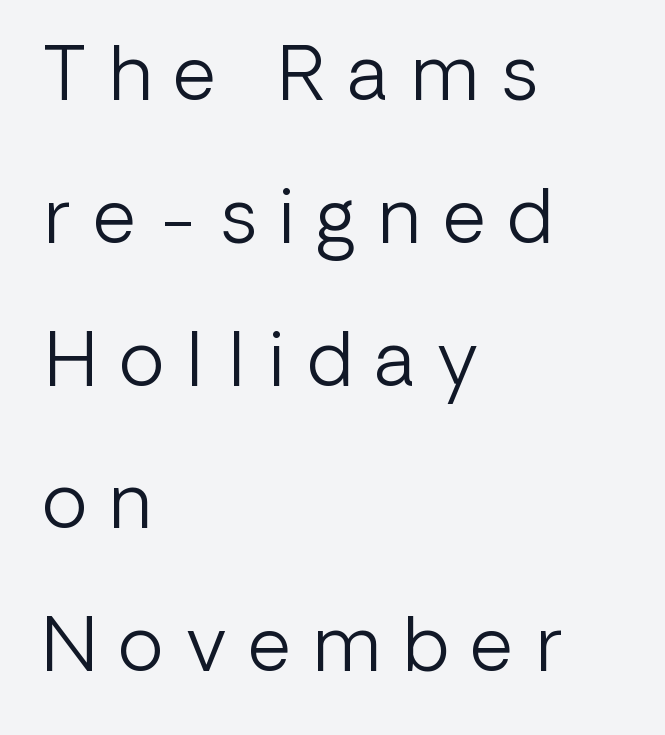
Q: Is the text bold? A: No.
Q: Is the text italic (slanted)? A: No, it is upright.
Q: Is the typeface a serif or a sans-serif typeface? A: Sans-serif.
Q: Is the text underlined? A: No.
Q: How is the paragraph aligned? A: Left-aligned.
Q: Is the spacing between letters normal or unusually wide? A: Unusually wide.
Q: Is the spacing between lines tight, normal or loose? A: Loose.
Q: Width (condensed, normal, or wide)? A: Normal.
Q: Stroke contrast? A: Low.
Q: x-height? A: Medium.
Q: Monospaced? A: No.
